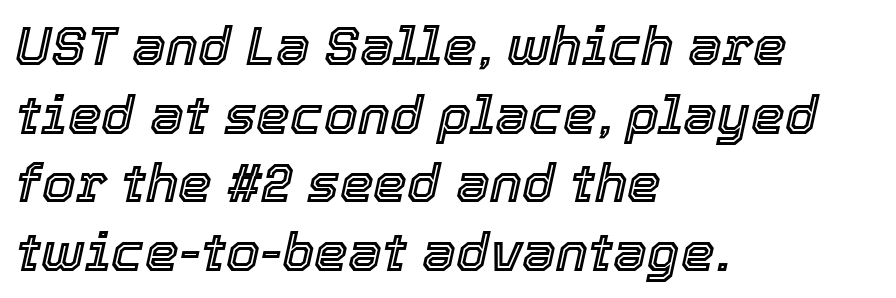
Q: Is the text italic (slanted)? A: Yes, it leans right by about 12 degrees.
Q: Is the text underlined? A: No.
Q: How is the paragraph aligned? A: Left-aligned.
Q: Is the spacing between letters normal or unusually wide? A: Normal.
Q: Is the spacing between lines tight, normal or loose? A: Normal.
Q: Width (condensed, normal, or wide)? A: Normal.
Q: x-height? A: Medium.
Q: Monospaced? A: No.
